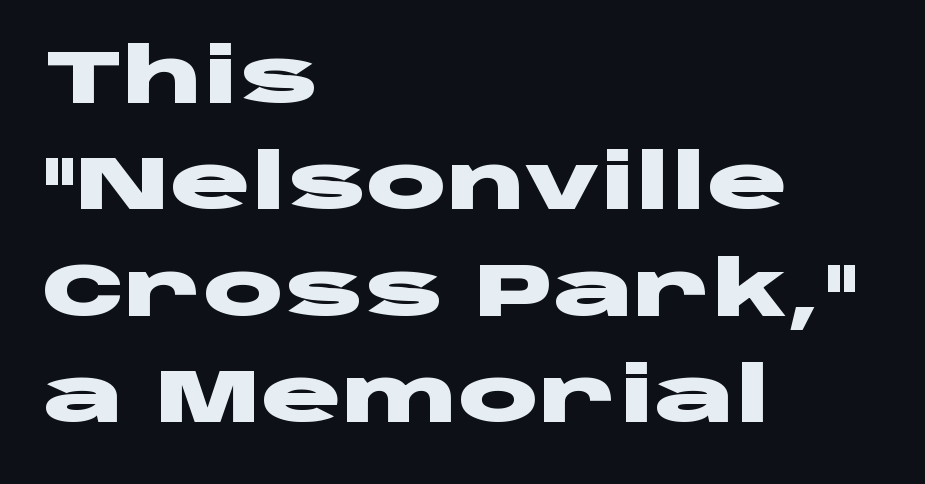
Q: Is the text bold? A: Yes.
Q: Is the text italic (slanted)? A: No, it is upright.
Q: Is the typeface a serif or a sans-serif typeface? A: Sans-serif.
Q: Is the text underlined? A: No.
Q: How is the paragraph aligned? A: Left-aligned.
Q: Is the spacing between letters normal or unusually wide? A: Normal.
Q: Is the spacing between lines tight, normal or loose? A: Normal.
Q: Width (condensed, normal, or wide)? A: Wide.
Q: Stroke contrast? A: Low.
Q: x-height? A: Large.
Q: Monospaced? A: No.
